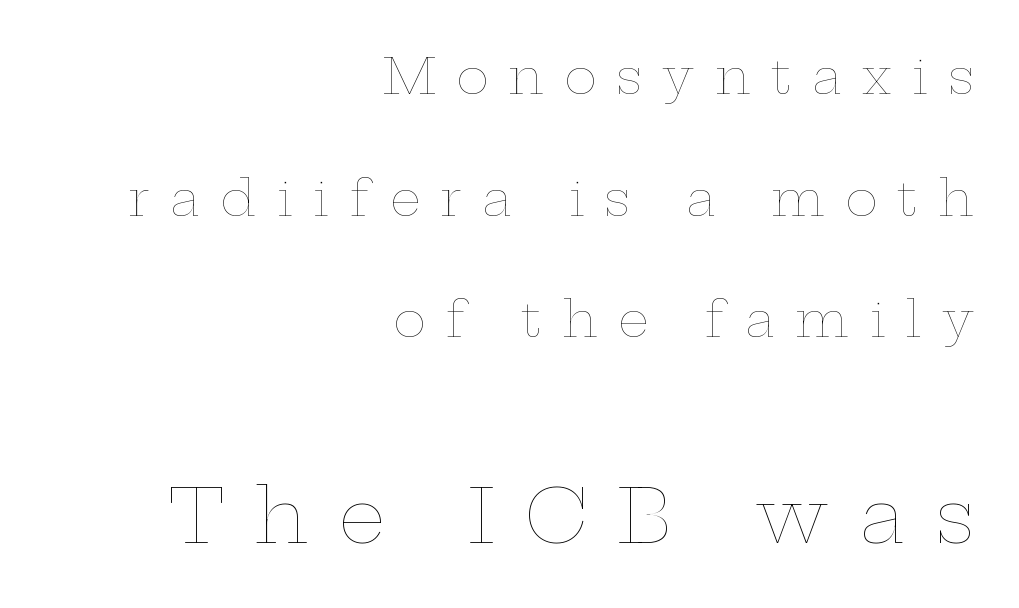
{"italic": "no", "bold": "no", "weight": "thin", "width": "wide", "stroke_contrast": "low", "x_height": "medium", "monospaced": "no", "underline": "no", "align": "right", "line_spacing": "loose", "line_spacing_ratio": 2.48, "letter_spacing": "wide", "letter_spacing_em": 0.41, "larger_block": "second", "size_ratio": 1.51, "glyph_px": 74}
